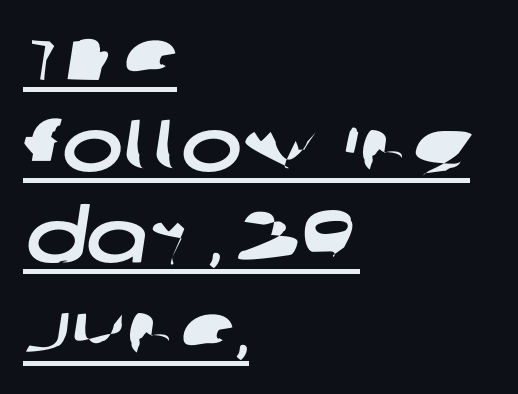
Check where the strokes stop: nothing finishes them off — pure sans. Which margin do the lines hug? The left one — the right edge is uneven. This sample has the flowing, uneven cadence of proportional lettering. The glyphs are accompanied by a horizontal stroke just below them.
